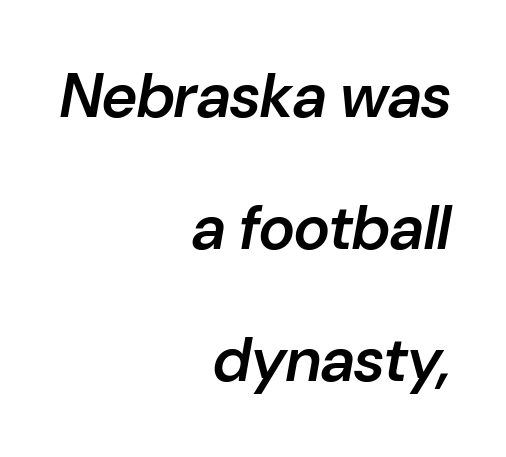
Short note: letters normally spaced. The rendering applies a slant to the glyphs. Is the type bold? Partly — it's a semibold, heavier than regular but not fully bold. If you drew a ruler down the right edge, every line would touch it. The rendering uses a large line-height, opening up the rows.
